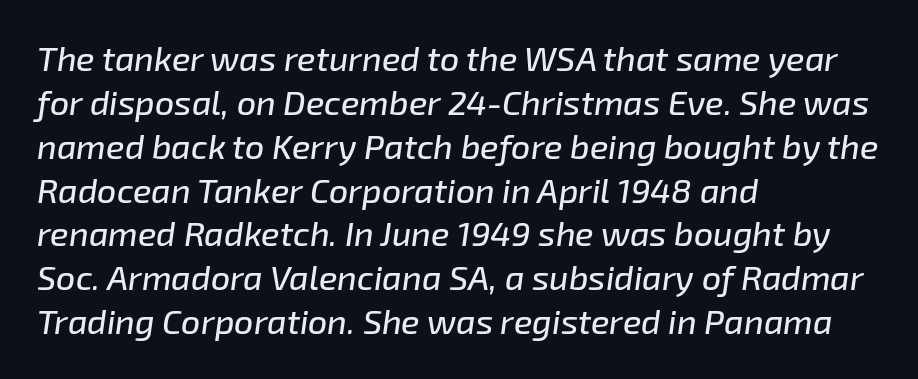
The face used here is proportionally spaced, like ordinary book or web type. Check under the words: just untouched page. The designer left line spacing at the default. Observe the ordinary spacing: letters are neighbours, not strangers. The rendering anchors every line to the left-hand side.
